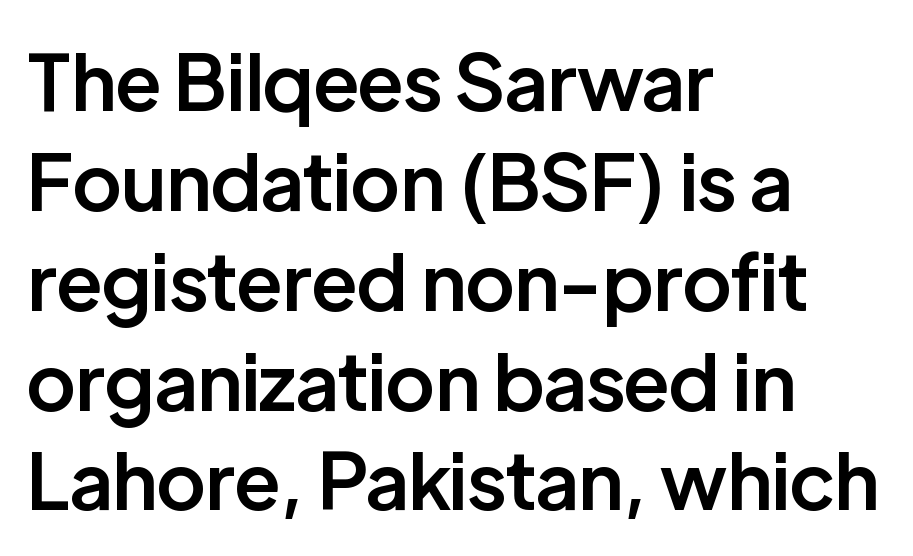
{"serif": "no", "italic": "no", "bold": "semi", "weight": "semibold", "width": "normal", "stroke_contrast": "low", "x_height": "medium", "monospaced": "no", "underline": "no", "align": "left", "line_spacing": "normal", "line_spacing_ratio": 1.28, "letter_spacing": "normal", "letter_spacing_em": 0.0, "glyph_px": 78}
